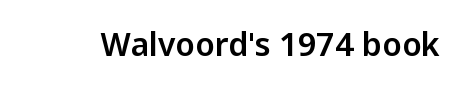
Rendered with straight, roman letterforms. You could not count columns in this text — the font is proportionally spaced. Rule under the text: the space is simply empty. The letters carry no serifs — their stems end cleanly without finishing strokes. This sample uses plain, unmodified letter spacing.
